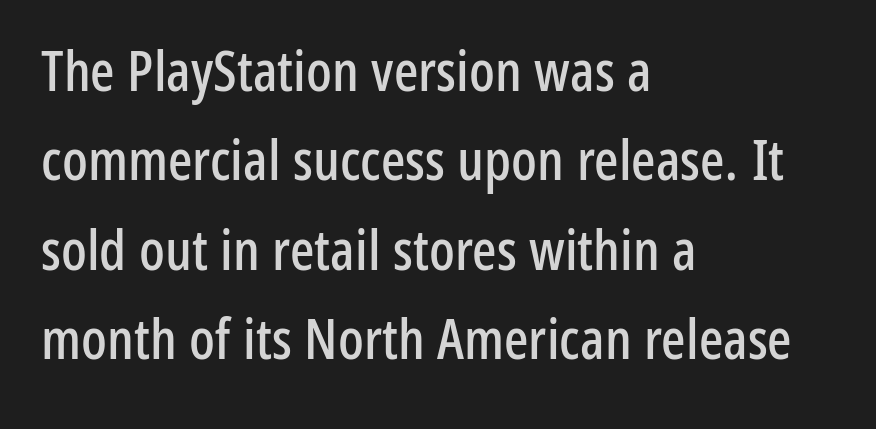
The image shows 57 px condensed sans-serif type, upright; set left-aligned, normal line spacing (1.57x), normal letter spacing, not underlined; low stroke contrast and a medium x-height.
